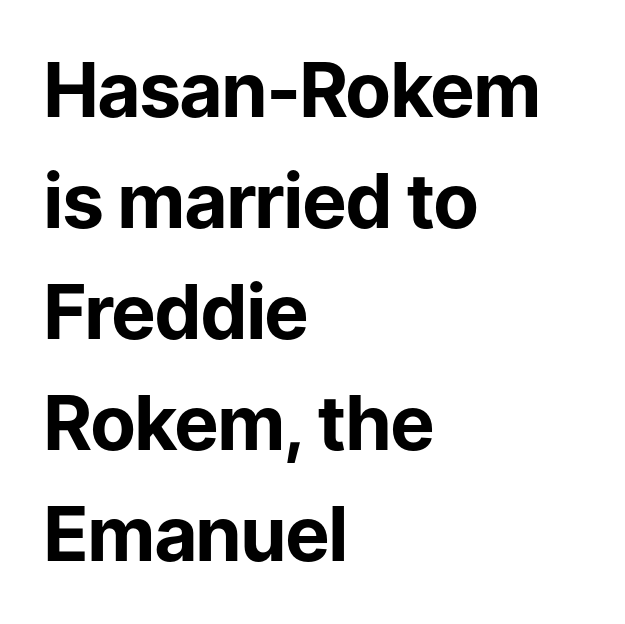
The image shows 75 px bold sans-serif type, upright; set left-aligned, normal line spacing (1.48x), normal letter spacing, not underlined; low stroke contrast and a medium x-height.
